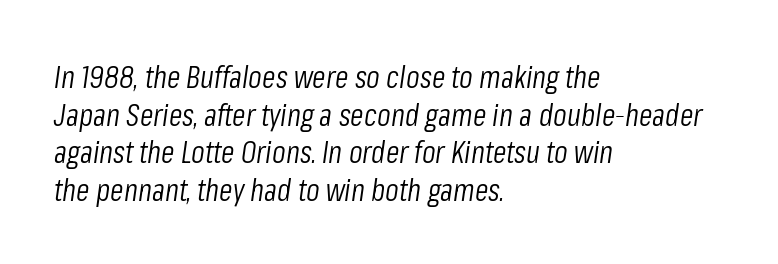
Q: Is the text bold? A: No.
Q: Is the text italic (slanted)? A: Yes, it leans right by about 8 degrees.
Q: Is the text underlined? A: No.
Q: How is the paragraph aligned? A: Left-aligned.
Q: Is the spacing between letters normal or unusually wide? A: Normal.
Q: Width (condensed, normal, or wide)? A: Condensed.
Q: Stroke contrast? A: Low.
Q: x-height? A: Medium.
Q: Monospaced? A: No.
